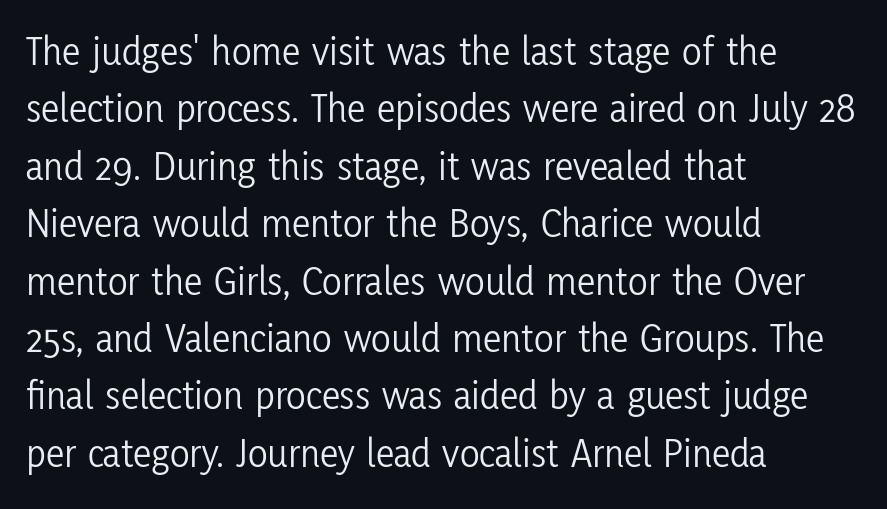
Q: Is the text bold? A: No.
Q: Is the text italic (slanted)? A: No, it is upright.
Q: Is the typeface a serif or a sans-serif typeface? A: Sans-serif.
Q: Is the text underlined? A: No.
Q: How is the paragraph aligned? A: Left-aligned.
Q: Is the spacing between letters normal or unusually wide? A: Normal.
Q: Is the spacing between lines tight, normal or loose? A: Normal.
Q: Width (condensed, normal, or wide)? A: Condensed.
Q: Stroke contrast? A: Low.
Q: x-height? A: Medium.
Q: Monospaced? A: No.
